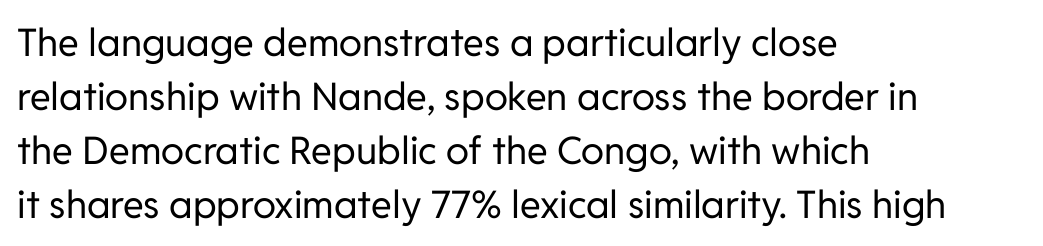
Q: Is the text bold? A: No.
Q: Is the text italic (slanted)? A: No, it is upright.
Q: Is the typeface a serif or a sans-serif typeface? A: Sans-serif.
Q: Is the text underlined? A: No.
Q: How is the paragraph aligned? A: Left-aligned.
Q: Is the spacing between letters normal or unusually wide? A: Normal.
Q: Is the spacing between lines tight, normal or loose? A: Normal.
Q: Width (condensed, normal, or wide)? A: Normal.
Q: Stroke contrast? A: Low.
Q: x-height? A: Medium.
Q: Monospaced? A: No.
